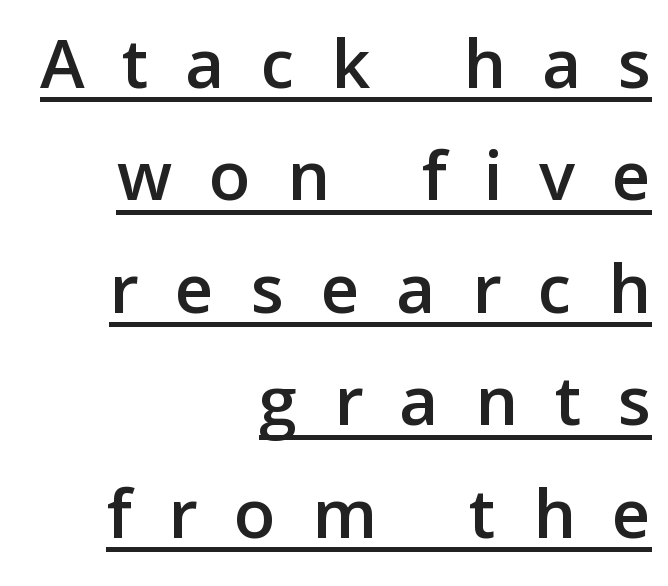
{"serif": "no", "italic": "no", "width": "normal", "stroke_contrast": "low", "x_height": "medium", "monospaced": "no", "underline": "yes", "align": "right", "line_spacing": "normal", "line_spacing_ratio": 1.5, "letter_spacing": "wide", "letter_spacing_em": 0.49, "glyph_px": 75}
